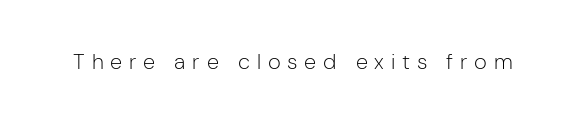
{"italic": "no", "bold": "no", "underline": "no", "letter_spacing": "wide", "letter_spacing_em": 0.31, "glyph_px": 22}
